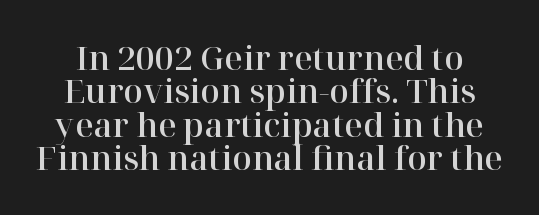
The image shows 32 px serif type, upright; set tight line spacing (1.04x), normal letter spacing, not underlined; high stroke contrast and a medium x-height.
